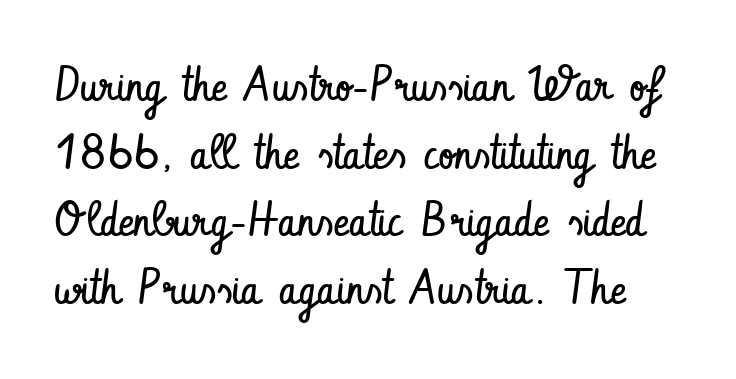
Posture: straight, roman, zero tilt. The letterforms sit shoulder to shoulder at normal distance. Are there feet on the stems? There aren't — it's a sans. The face looks like a standard text weight, possibly lighter. A typesetter would call this proportional, since set widths differ per character.
